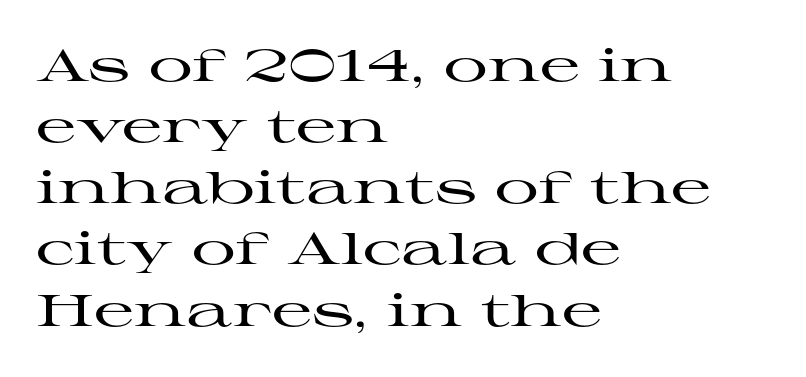
Q: Is the text italic (slanted)? A: No, it is upright.
Q: Is the typeface a serif or a sans-serif typeface? A: Serif.
Q: Is the text underlined? A: No.
Q: How is the paragraph aligned? A: Left-aligned.
Q: Is the spacing between letters normal or unusually wide? A: Normal.
Q: Is the spacing between lines tight, normal or loose? A: Normal.
Q: Width (condensed, normal, or wide)? A: Wide.
Q: Stroke contrast? A: High.
Q: x-height? A: Medium.
Q: Monospaced? A: No.
